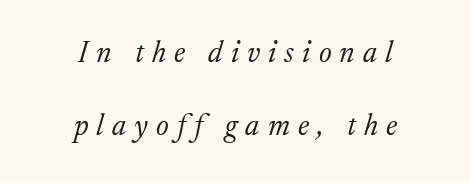
The image shows 30 px light serif type, italic (leaning right); set centered, loose line spacing (2.45x), unusually wide letter spacing (+0.27 em), not underlined; low stroke contrast and a medium x-height.
